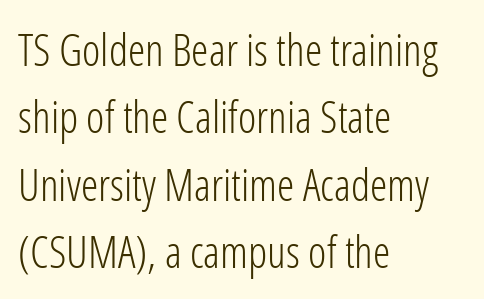
{"serif": "no", "italic": "no", "bold": "no", "weight": "light", "width": "condensed", "stroke_contrast": "low", "x_height": "medium", "monospaced": "no", "underline": "no", "align": "left", "line_spacing": "normal", "line_spacing_ratio": 1.53, "letter_spacing": "normal", "letter_spacing_em": 0.0, "glyph_px": 44}
